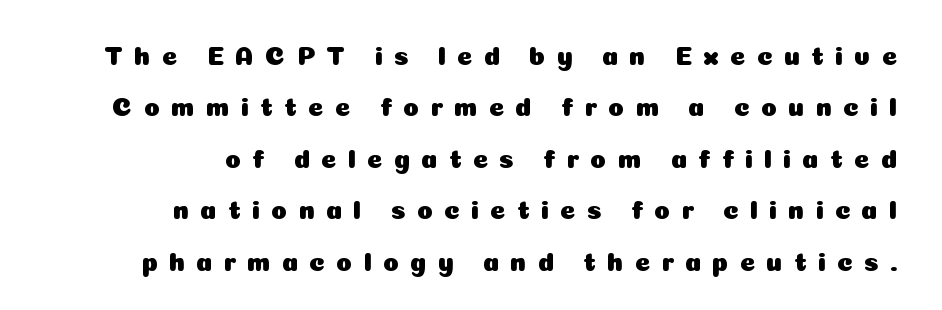
Airy leading. Underline: absent. The rendering inserts visible extra space after every character. The paragraph shown leans on its right margin.
